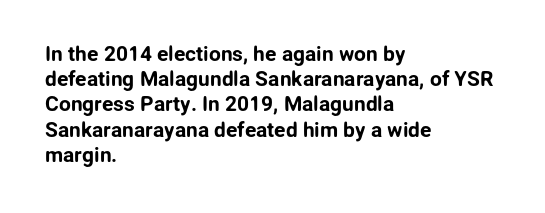
The image shows 21 px text type, upright; set left-aligned, line spacing 1.2x, normal letter spacing, not underlined.
